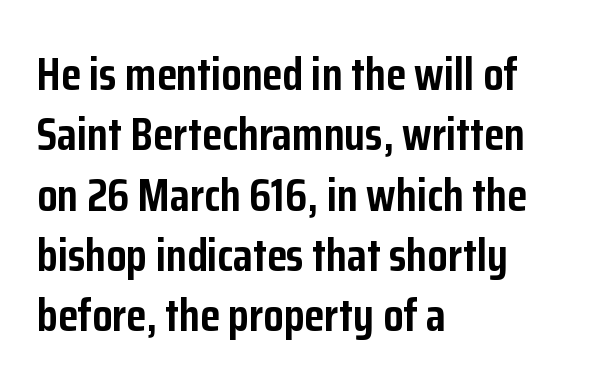
A bare baseline throughout the passage. Compared with a centered layout, this one pins lines to the left instead. Spacing between characters is what you'd get straight out of the box. The typeface chosen for these lines omits serifs.
